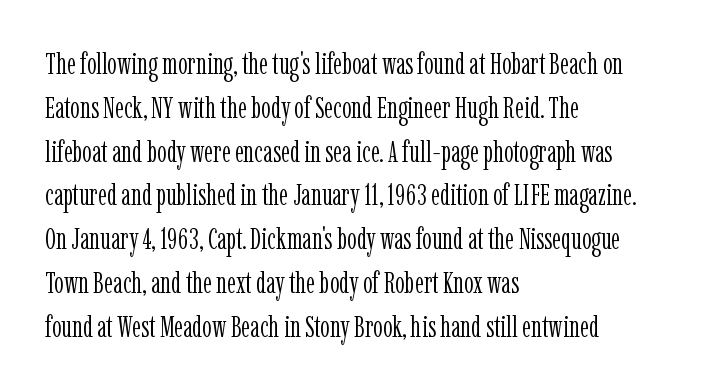
The glyphs in this specimen are seriffed. The weight would be labelled regular, book, light, or lighter still. Short note: letters normally spaced. Students, observe: this is what conventionally led text looks like. This sample has the flowing, uneven cadence of proportional lettering.
